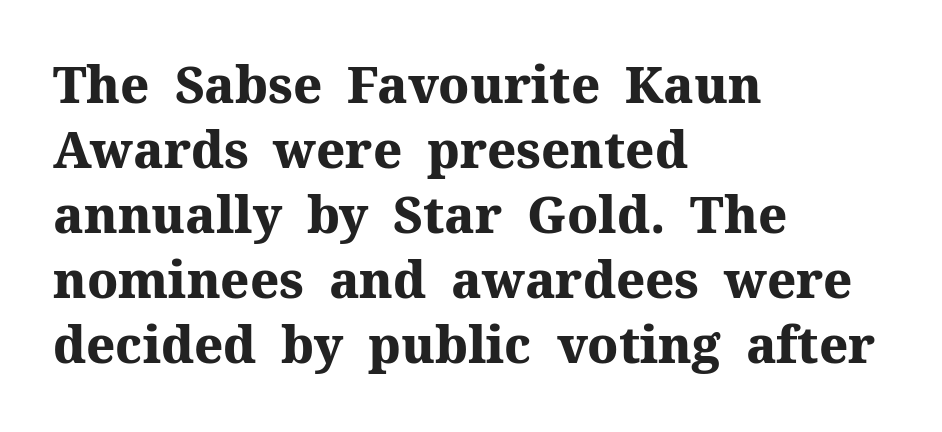
Q: Is the text bold? A: Yes.
Q: Is the text italic (slanted)? A: No, it is upright.
Q: Is the typeface a serif or a sans-serif typeface? A: Serif.
Q: Is the text underlined? A: No.
Q: How is the paragraph aligned? A: Left-aligned.
Q: Is the spacing between letters normal or unusually wide? A: Normal.
Q: Is the spacing between lines tight, normal or loose? A: Normal.
Q: Width (condensed, normal, or wide)? A: Normal.
Q: Stroke contrast? A: Medium.
Q: x-height? A: Medium.
Q: Monospaced? A: No.
